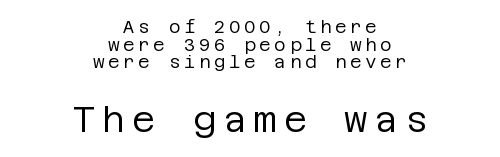
The image shows 36 px regular-weight sans-serif type, upright; set centered, tight line spacing (0.98x), not underlined; the second (bottom) block is 2.0x larger; low stroke contrast and a large x-height.
